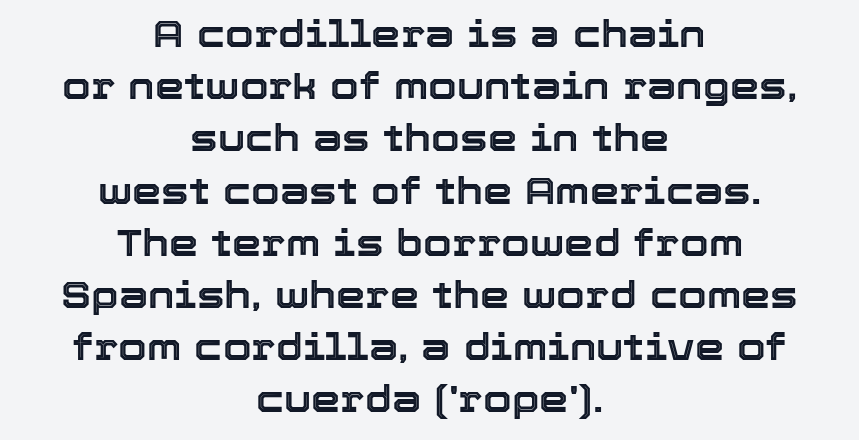
The image shows 37 px text type, upright; set centered, normal line spacing (1.41x), normal letter spacing, not underlined; a medium x-height.
